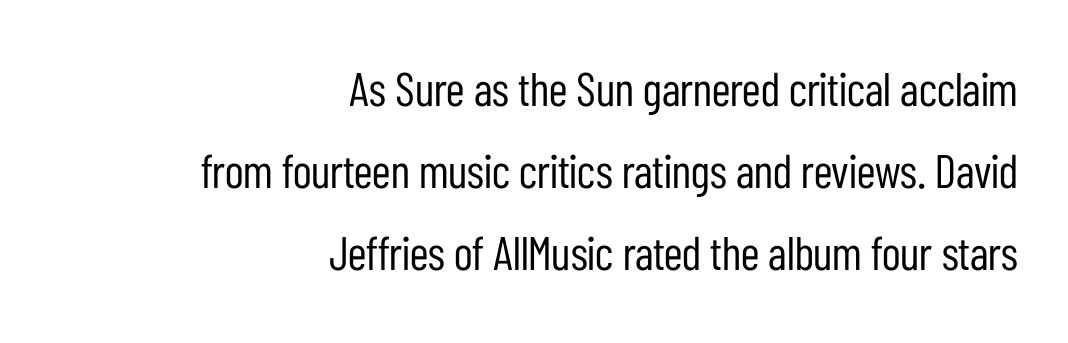
The image shows 47 px regular-weight, condensed sans-serif type, upright; set right-aligned, line spacing 1.74x, normal letter spacing, not underlined; low stroke contrast and a medium x-height.
